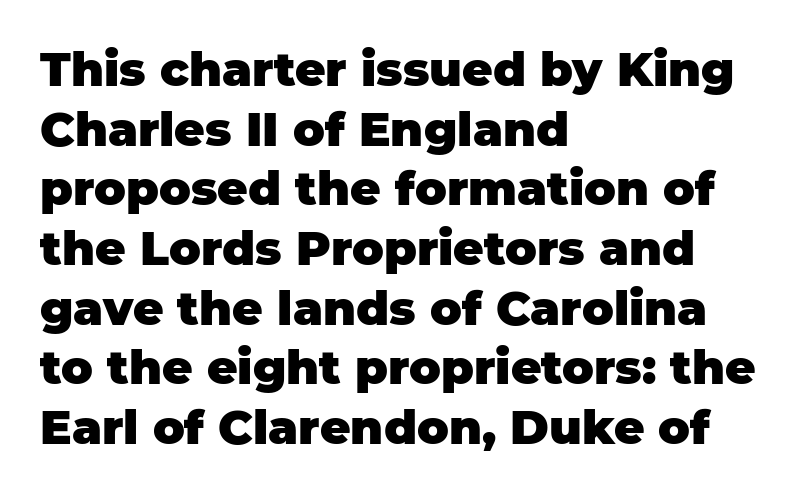
The image shows 47 px heavy sans-serif type, upright; set left-aligned, normal line spacing (1.27x), normal letter spacing, not underlined; low stroke contrast and a large x-height.
